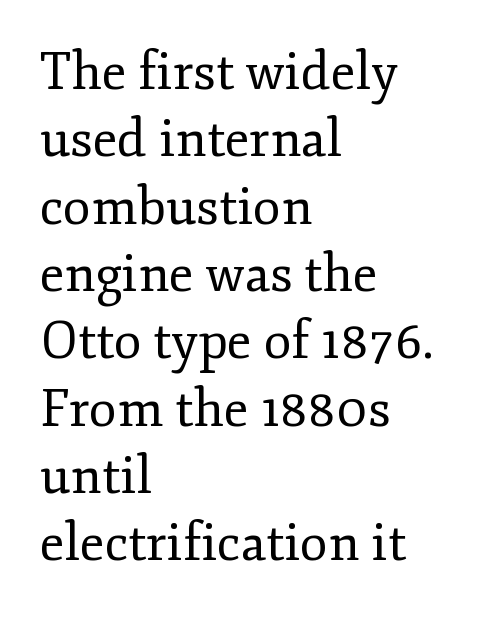
Horizontally, the lines are justified to the leading edge only. Check the space under the baseline: it is left empty. Normally led — the rows are evenly, conventionally spaced. Do the letters lean? They stand straight.
